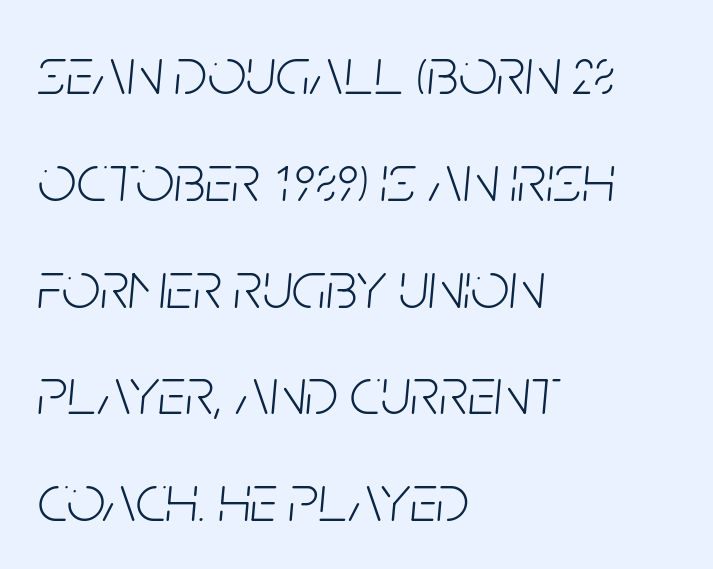
The image shows 68 px light, condensed type, italic (leaning right); set left-aligned, normal line spacing (1.57x), normal letter spacing, not underlined; low stroke contrast and a large x-height.
